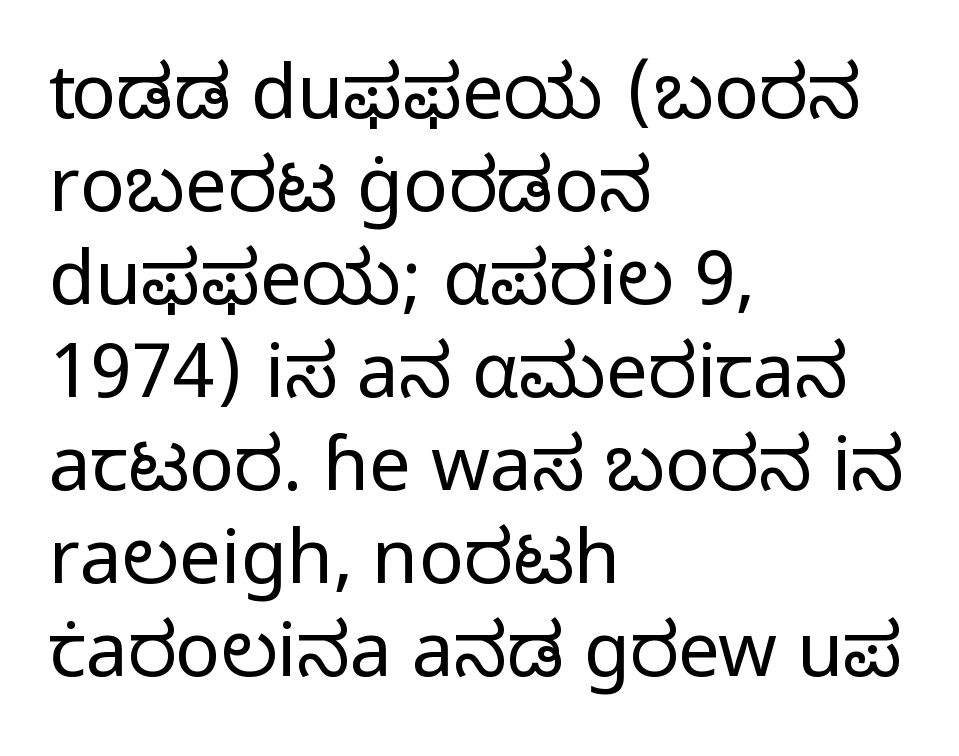
Tall strokes in this sample are plumb rather than angled. Looks like regular typesetting: each glyph gets only the width it needs. The weight tops out at a normal text grade. The passage shown is typeset with a sans-serif family.
